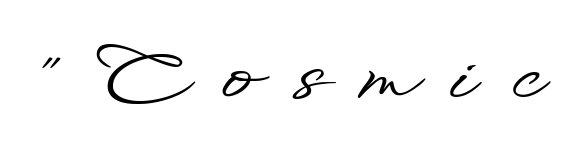
There is plenty of visible air inserted between adjacent glyphs. The face used here is proportionally spaced, like ordinary book or web type. These lines are composed in type without serifs. Quick note: underline off.
